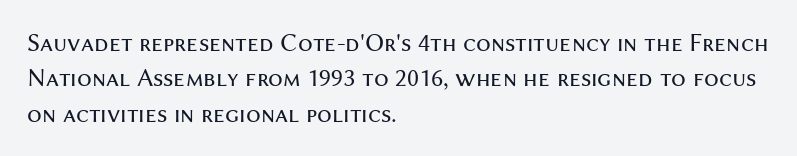
The image shows 26 px text type, upright; set left-aligned, normal line spacing (1.36x), normal letter spacing, not underlined.
